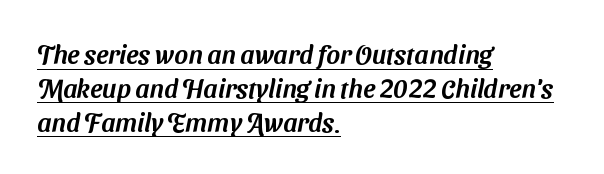
Does a line run under the words? Yes, clearly. Tracking here is standard; glyphs follow each other at the usual distance. If you drew a ruler down the left edge, every line would touch it. The vertical gap from one line to the next is medium.
